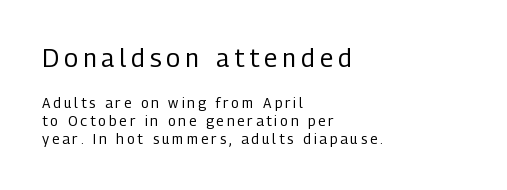
The image shows 25 px text type, upright; set left-aligned, normal line spacing (1.28x), unusually wide letter spacing (+0.21 em), not underlined; the first (top) block is 1.79x larger.
